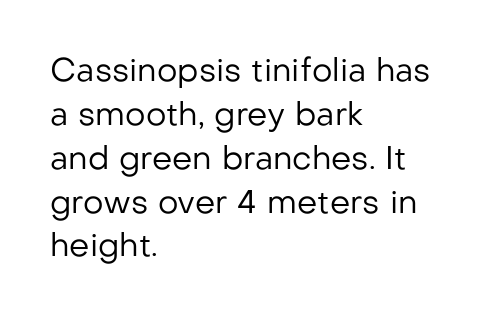
Q: Is the text bold? A: No.
Q: Is the text italic (slanted)? A: No, it is upright.
Q: Is the typeface a serif or a sans-serif typeface? A: Sans-serif.
Q: Is the text underlined? A: No.
Q: How is the paragraph aligned? A: Left-aligned.
Q: Is the spacing between letters normal or unusually wide? A: Normal.
Q: Is the spacing between lines tight, normal or loose? A: Normal.
Q: Width (condensed, normal, or wide)? A: Normal.
Q: Stroke contrast? A: Low.
Q: x-height? A: Medium.
Q: Monospaced? A: No.
